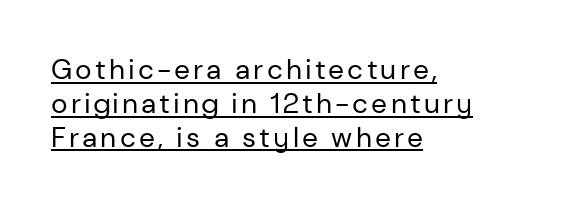
The passage shown is typed in a proportional face where columns would drift. The rag falls on the right side of this text block. Each line of the rendering has a horizontal stroke beneath the glyphs. Bold? No — there's no thickening of the strokes.
